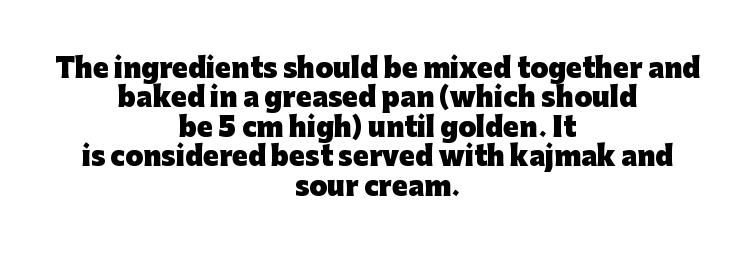
Every row of glyphs is offset so its center matches the block's center. Leading: reduced. Is the type bold? Yes — the strokes are clearly thick and heavy. Does extra space separate the letters? No, they use regular spacing. The foot of each line stays bare and open. Every character sits straight up, as roman type does.
